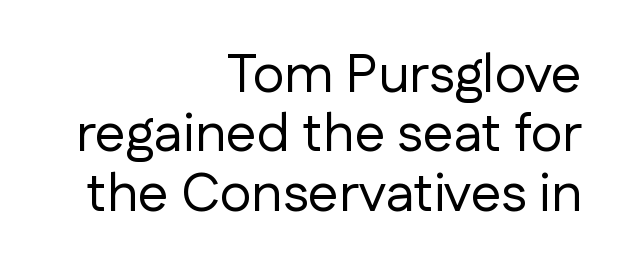
The gaps between neighbouring characters are ordinary and unremarkable. Underline: absent. Caption: face not bold, strokes unweighted. Ordinary non-slanted type is in use. What's the leading like? Squeezed, with rows nearly overlapping. Letterform terminals end flat and unadorned throughout the passage.
